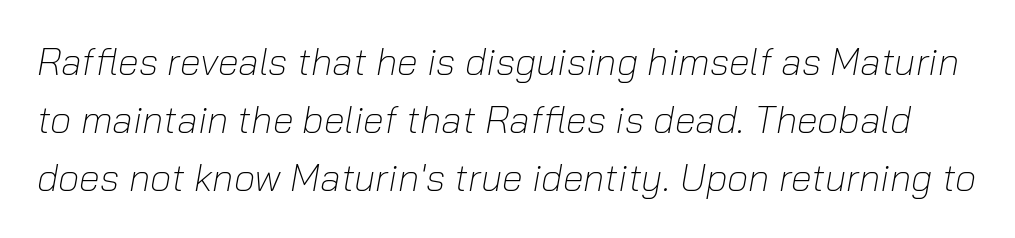
The image shows 38 px light type, italic (leaning right); set normal line spacing (1.52x), normal letter spacing, not underlined; low stroke contrast and a medium x-height.
